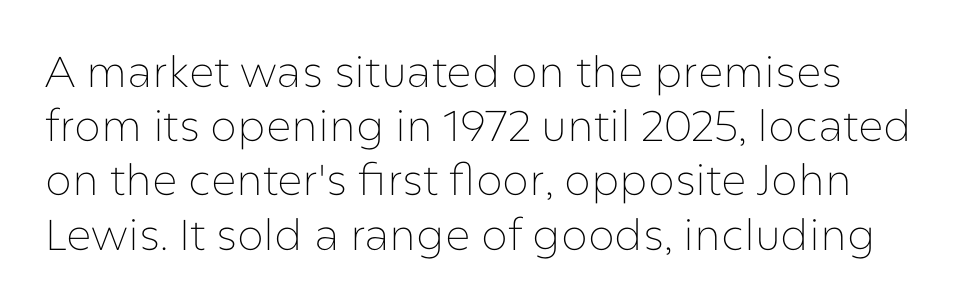
Q: Is the text bold? A: No.
Q: Is the text italic (slanted)? A: No, it is upright.
Q: Is the typeface a serif or a sans-serif typeface? A: Sans-serif.
Q: Is the text underlined? A: No.
Q: Is the spacing between letters normal or unusually wide? A: Normal.
Q: Is the spacing between lines tight, normal or loose? A: Normal.
Q: Width (condensed, normal, or wide)? A: Normal.
Q: Stroke contrast? A: Low.
Q: x-height? A: Medium.
Q: Monospaced? A: No.
